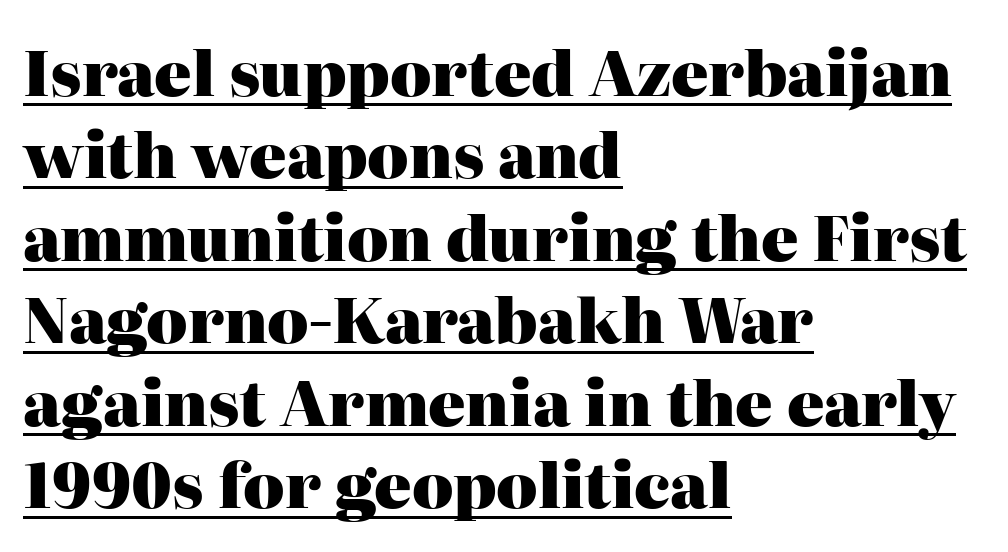
This sample keeps an unexceptional amount of space between lines. A typesetter would call this zero additional tracking. The face used here is proportionally spaced, like ordinary book or web type. A baseline rule has been typeset under these characters. No italicization has been applied; the sample stays upright.
